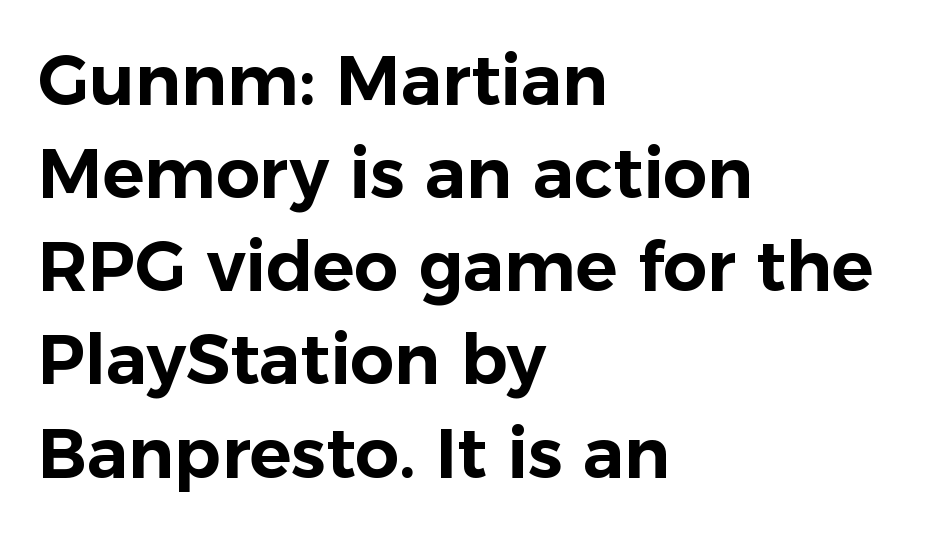
{"serif": "no", "italic": "no", "width": "normal", "stroke_contrast": "low", "x_height": "medium", "monospaced": "no", "underline": "no", "align": "left", "line_spacing": "normal", "line_spacing_ratio": 1.35, "letter_spacing": "normal", "letter_spacing_em": 0.0, "glyph_px": 69}
